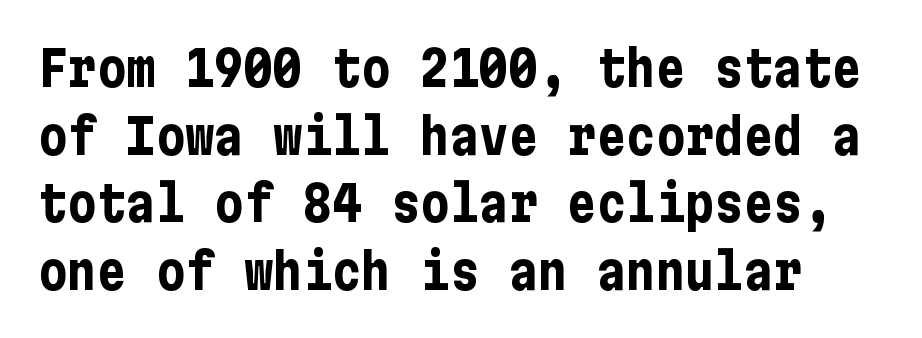
The image shows 49 px bold, condensed sans-serif type, upright; set normal line spacing (1.38x), normal letter spacing, not underlined; low stroke contrast and a medium x-height.
